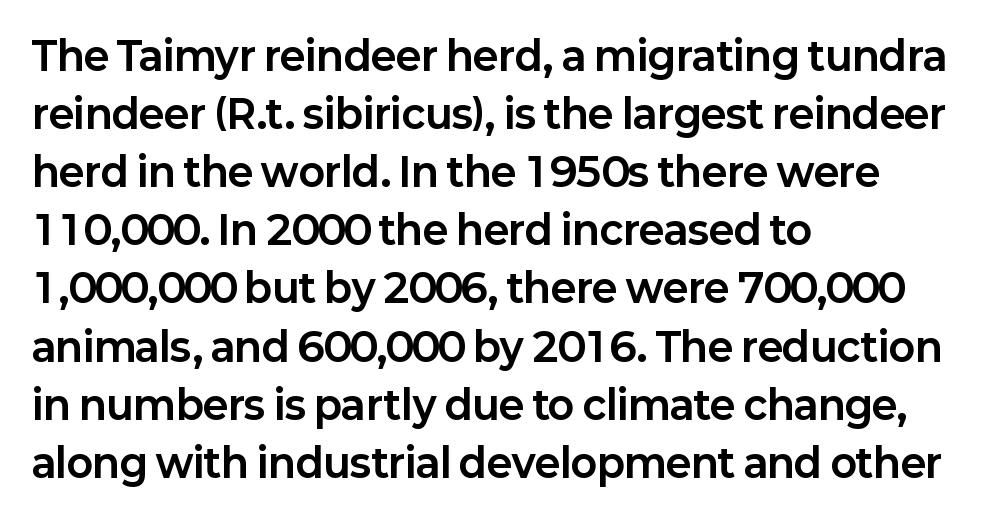
The image shows 39 px bold sans-serif type, upright; set left-aligned, normal line spacing (1.49x), normal letter spacing, not underlined; low stroke contrast and a medium x-height.
